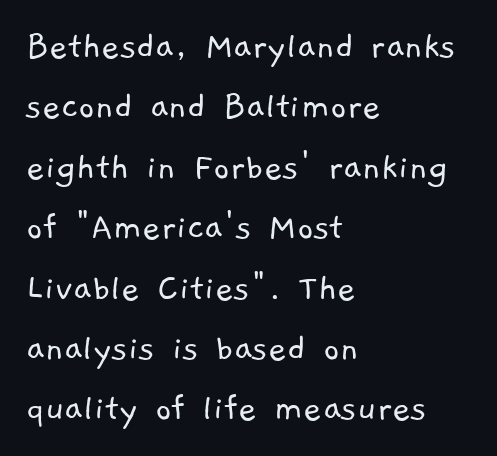
Q: Is the text bold? A: No.
Q: Is the typeface a serif or a sans-serif typeface? A: Sans-serif.
Q: Is the text underlined? A: No.
Q: How is the paragraph aligned? A: Left-aligned.
Q: Is the spacing between letters normal or unusually wide? A: Normal.
Q: Is the spacing between lines tight, normal or loose? A: Normal.
Q: Width (condensed, normal, or wide)? A: Normal.
Q: Stroke contrast? A: Low.
Q: x-height? A: Medium.
Q: Monospaced? A: No.
